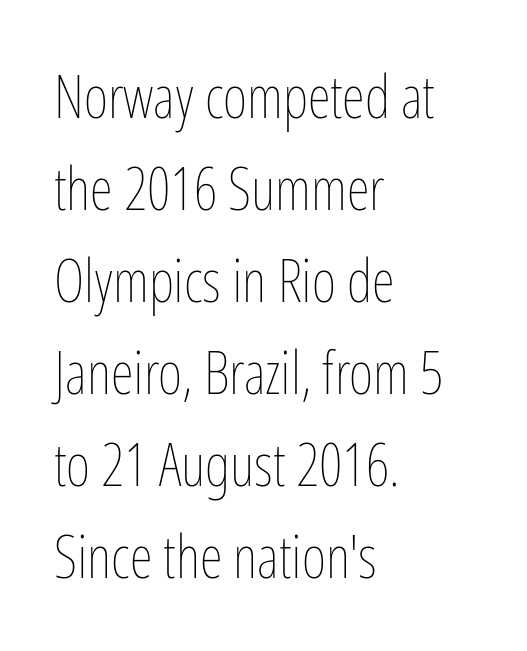
{"italic": "no", "bold": "no", "weight": "thin", "width": "condensed", "stroke_contrast": "low", "x_height": "medium", "monospaced": "no", "underline": "no", "align": "left", "line_spacing": "normal", "line_spacing_ratio": 1.56, "letter_spacing": "normal", "letter_spacing_em": 0.0, "glyph_px": 59}
